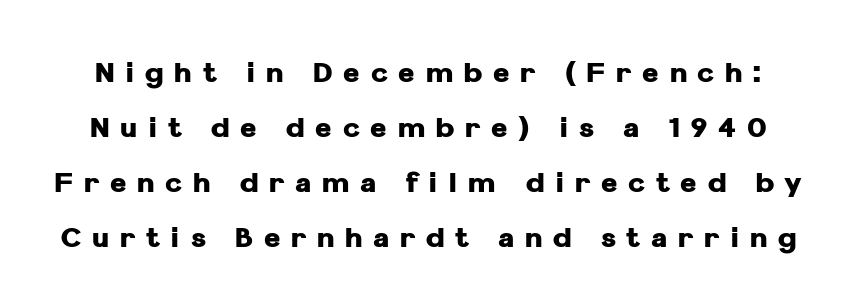
A typesetter would call this proportional, since set widths differ per character. Weight check: bold — yes, fully. Substantial extra tracking has been applied to these lines. Decoration check: the copy has no underline.
